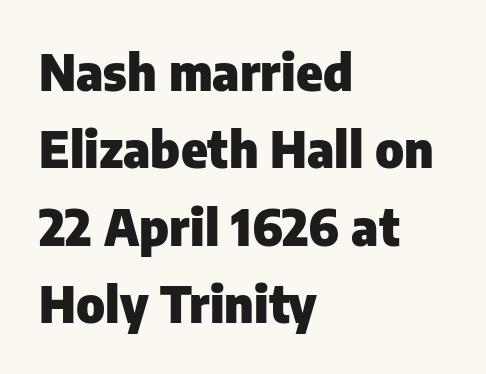
Q: Is the text bold? A: Yes.
Q: Is the text italic (slanted)? A: No, it is upright.
Q: Is the typeface a serif or a sans-serif typeface? A: Sans-serif.
Q: Is the text underlined? A: No.
Q: How is the paragraph aligned? A: Left-aligned.
Q: Is the spacing between letters normal or unusually wide? A: Normal.
Q: Is the spacing between lines tight, normal or loose? A: Normal.
Q: Width (condensed, normal, or wide)? A: Normal.
Q: Stroke contrast? A: Low.
Q: x-height? A: Medium.
Q: Monospaced? A: No.
